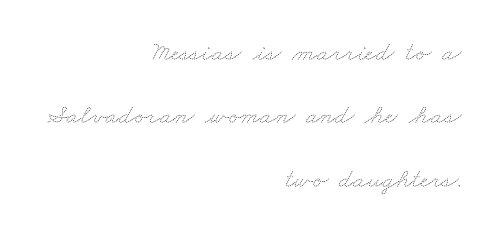
The image shows 27 px text type; set right-aligned, loose line spacing (2.35x), normal letter spacing, not underlined.
